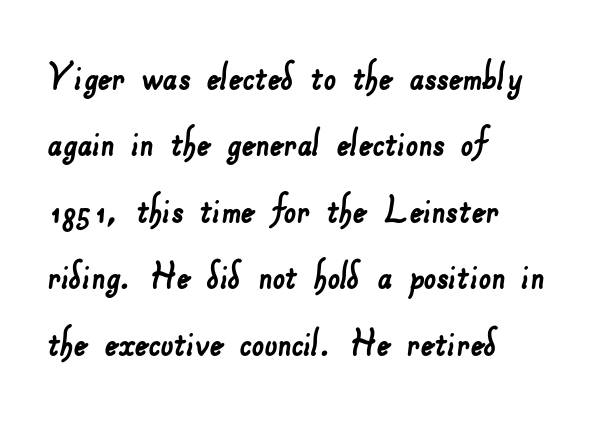
The image shows 44 px sans-serif type; set left-aligned, normal line spacing (1.51x), normal letter spacing, not underlined; low stroke contrast and a small x-height.
